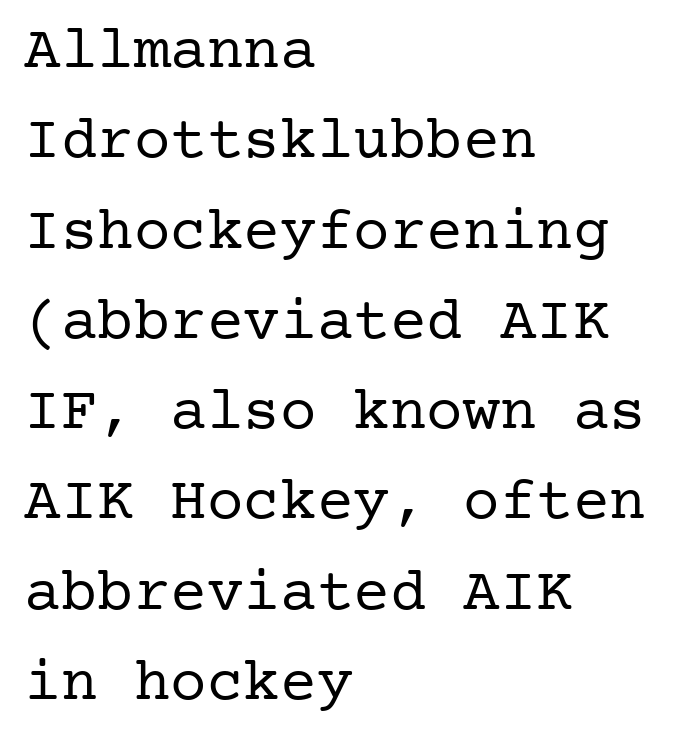
{"serif": "yes", "italic": "no", "bold": "no", "weight": "regular", "width": "normal", "stroke_contrast": "low", "x_height": "medium", "underline": "no", "align": "left", "line_spacing": "normal", "line_spacing_ratio": 1.48, "letter_spacing": "normal", "letter_spacing_em": 0.0, "glyph_px": 61}
